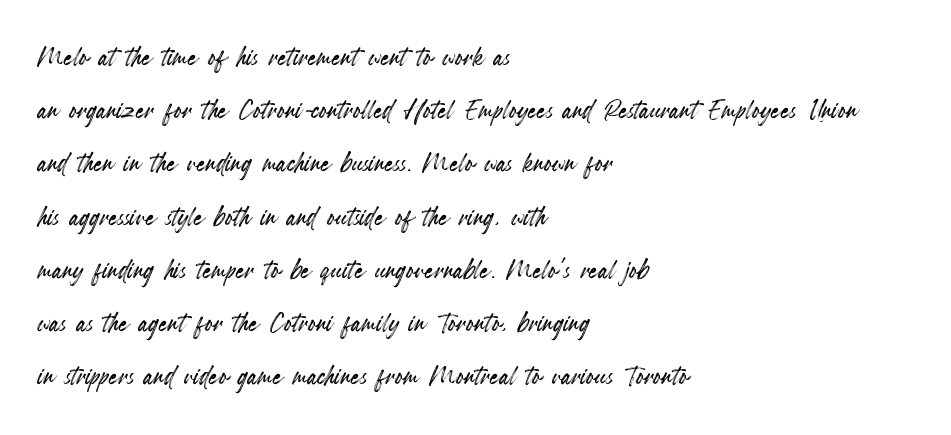
{"width": "condensed", "x_height": "small", "monospaced": "no", "underline": "no", "align": "left", "line_spacing": "normal", "line_spacing_ratio": 1.52, "letter_spacing": "normal", "letter_spacing_em": 0.0, "glyph_px": 35}
